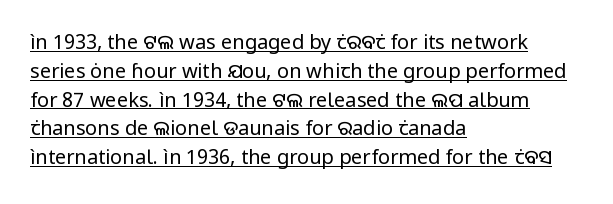
{"italic": "no", "bold": "no", "underline": "yes", "align": "left", "line_spacing": "normal", "line_spacing_ratio": 1.44, "letter_spacing": "normal", "letter_spacing_em": 0.0, "glyph_px": 20}
